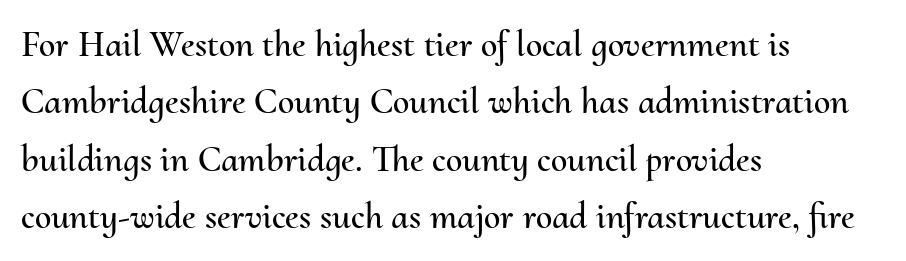
Does the lettering tilt? It doesn't — this is upright. A classic flush-left, rag-right setting is used for this passage. Students, observe: this is what conventionally led text looks like. Nothing unusual about the tracking: characters are spaced as the font intends. Anything drawn beneath the words? Only blank space. You could not count columns in this text — the font is proportionally spaced.
